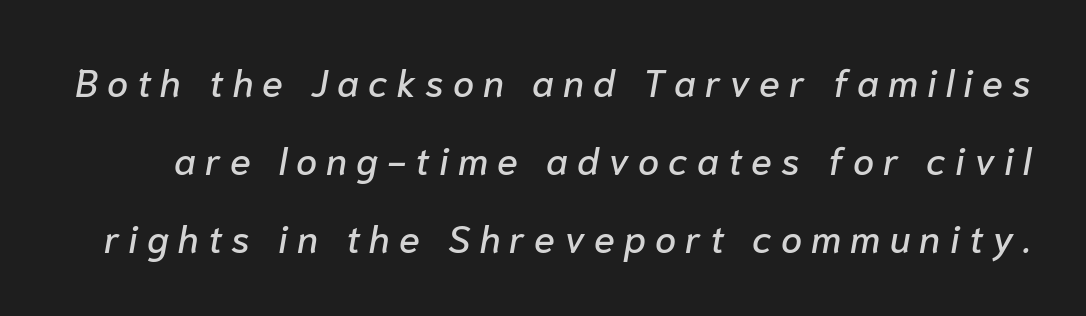
{"italic": "yes", "lean": "right", "slant_degrees": 10, "width": "normal", "stroke_contrast": "low", "x_height": "medium", "monospaced": "no", "underline": "no", "line_spacing": "loose", "line_spacing_ratio": 2.05, "letter_spacing": "wide", "letter_spacing_em": 0.24, "glyph_px": 38}
